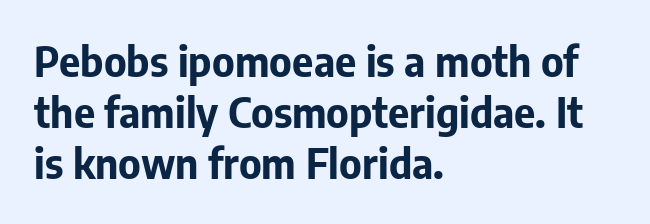
Q: Is the text bold? A: Yes.
Q: Is the text italic (slanted)? A: No, it is upright.
Q: Is the typeface a serif or a sans-serif typeface? A: Sans-serif.
Q: Is the text underlined? A: No.
Q: How is the paragraph aligned? A: Left-aligned.
Q: Is the spacing between letters normal or unusually wide? A: Normal.
Q: Is the spacing between lines tight, normal or loose? A: Normal.
Q: Width (condensed, normal, or wide)? A: Normal.
Q: Stroke contrast? A: Low.
Q: x-height? A: Medium.
Q: Monospaced? A: No.
